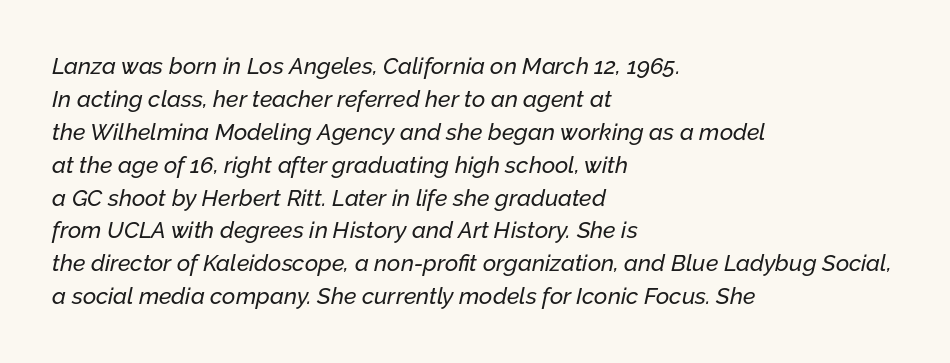
Q: Is the text italic (slanted)? A: Yes, it leans right by about 12 degrees.
Q: Is the text underlined? A: No.
Q: How is the paragraph aligned? A: Left-aligned.
Q: Is the spacing between letters normal or unusually wide? A: Normal.
Q: Is the spacing between lines tight, normal or loose? A: Normal.
